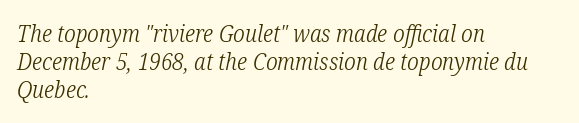
The image shows 23 px text type, italic (leaning right); set left-aligned, line spacing 1.22x, normal letter spacing, not underlined.
